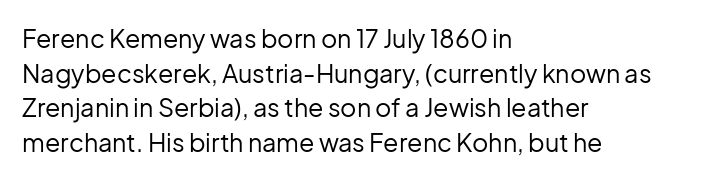
The image shows 25 px text type, upright; set left-aligned, normal line spacing (1.39x), normal letter spacing, not underlined.
